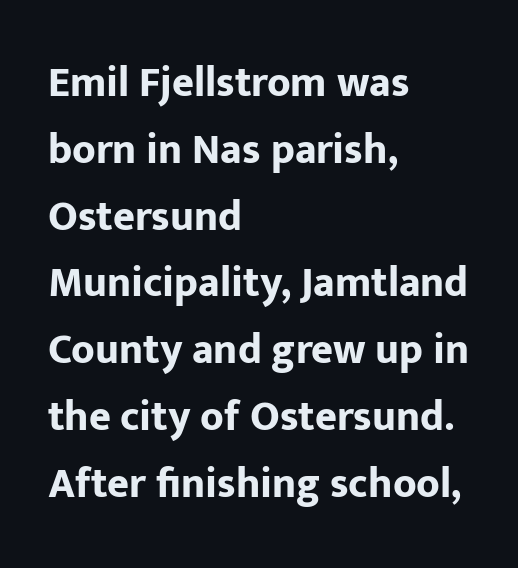
Q: Is the text bold? A: Yes.
Q: Is the text italic (slanted)? A: No, it is upright.
Q: Is the typeface a serif or a sans-serif typeface? A: Sans-serif.
Q: Is the text underlined? A: No.
Q: How is the paragraph aligned? A: Left-aligned.
Q: Is the spacing between letters normal or unusually wide? A: Normal.
Q: Is the spacing between lines tight, normal or loose? A: Normal.
Q: Width (condensed, normal, or wide)? A: Normal.
Q: Stroke contrast? A: Low.
Q: x-height? A: Medium.
Q: Monospaced? A: No.
